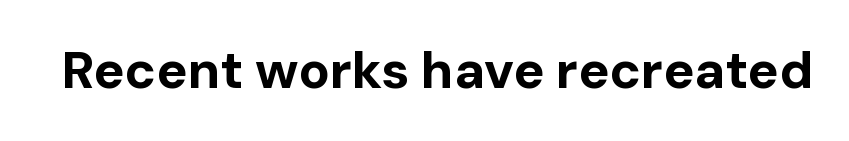
Q: Is the text bold? A: Yes.
Q: Is the text italic (slanted)? A: No, it is upright.
Q: Is the typeface a serif or a sans-serif typeface? A: Sans-serif.
Q: Is the text underlined? A: No.
Q: Is the spacing between letters normal or unusually wide? A: Normal.
Q: Width (condensed, normal, or wide)? A: Normal.
Q: Stroke contrast? A: Low.
Q: x-height? A: Medium.
Q: Monospaced? A: No.
